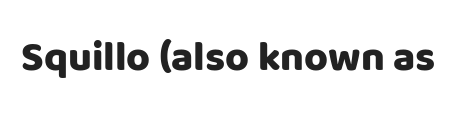
The image shows 41 px heavy sans-serif type, upright; set normal letter spacing, not underlined; low stroke contrast and a large x-height.
